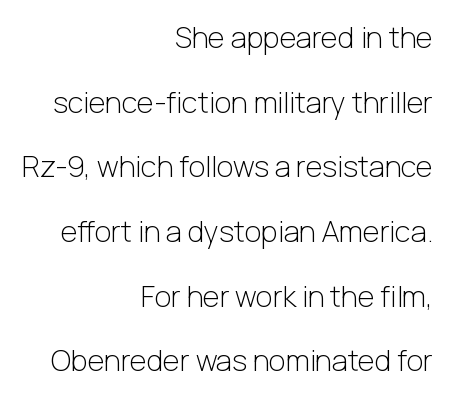
The gaps between neighbouring characters are ordinary and unremarkable. Glance below the letters and you will spot only blank space. The weight would be labelled regular, book, light, or lighter still. A flush-right, rag-left setting is used for this passage. Whoever set this chose breathing room over compactness in the vertical rhythm. This is the regular roman posture of the typeface.
